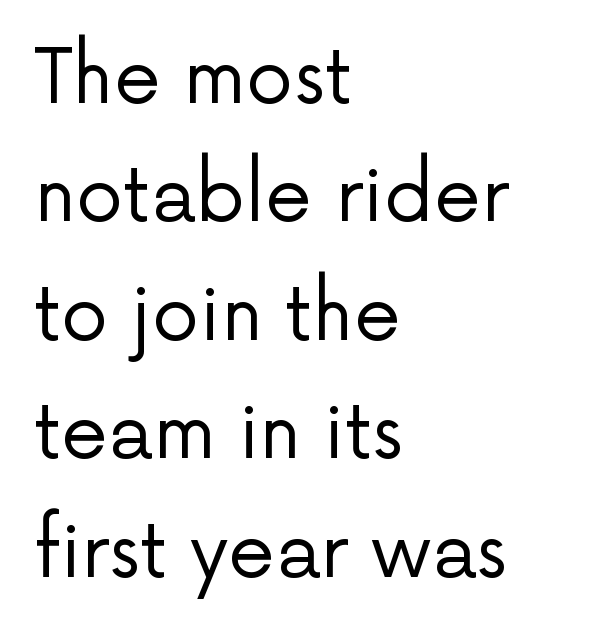
The image shows 75 px regular-weight sans-serif type, upright; set left-aligned, normal line spacing (1.58x), normal letter spacing, not underlined; low stroke contrast and a medium x-height.
